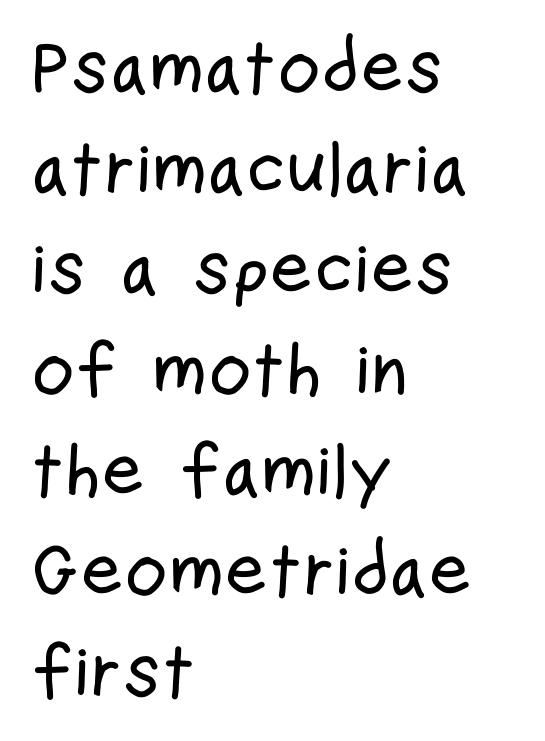
{"serif": "no", "italic": "no", "width": "condensed", "stroke_contrast": "low", "x_height": "medium", "monospaced": "no", "underline": "no", "align": "left", "line_spacing": "normal", "line_spacing_ratio": 1.36, "letter_spacing": "normal", "letter_spacing_em": 0.0, "glyph_px": 74}
